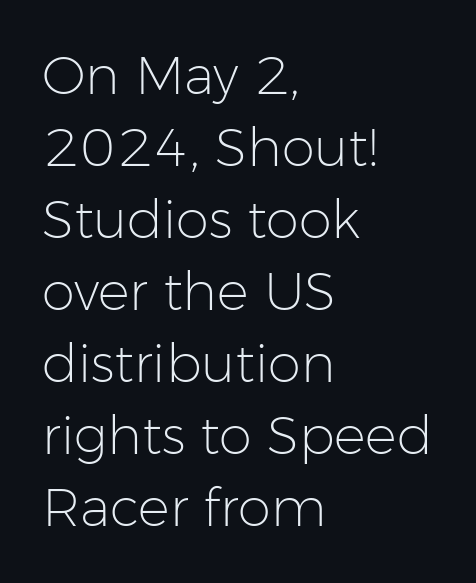
The image shows 53 px light sans-serif type, upright; set left-aligned, normal line spacing (1.36x), normal letter spacing, not underlined; low stroke contrast and a medium x-height.
